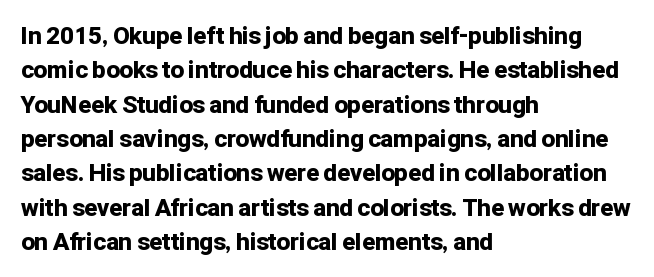
Q: Is the text bold? A: Yes.
Q: Is the text italic (slanted)? A: No, it is upright.
Q: Is the text underlined? A: No.
Q: How is the paragraph aligned? A: Left-aligned.
Q: Is the spacing between letters normal or unusually wide? A: Normal.
Q: Is the spacing between lines tight, normal or loose? A: Normal.
